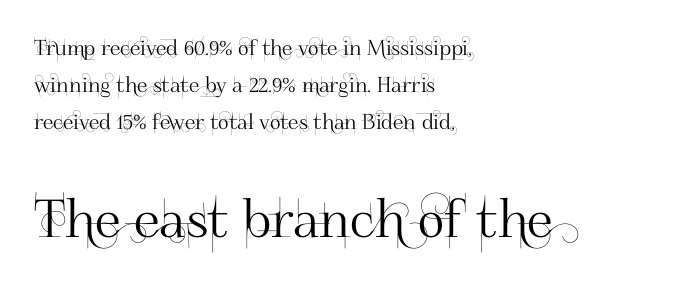
If you drew a line through each stem, it would be perfectly vertical. Top chunk: small. Bottom chunk: large. The letters sit at their default tracking, neither squeezed nor spread. Teacher's note: observe the even left margin — that is flush-left alignment. The face used here is proportionally spaced, like ordinary book or web type. Check under the words: just untouched page.
